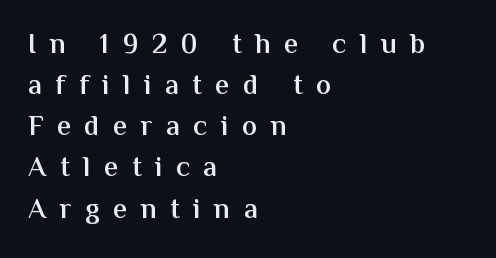
{"serif": "no", "italic": "no", "bold": "semi", "weight": "semibold", "width": "normal", "stroke_contrast": "medium", "x_height": "medium", "monospaced": "no", "underline": "no", "align": "left", "line_spacing": "normal", "line_spacing_ratio": 1.47, "letter_spacing": "wide", "letter_spacing_em": 0.49, "glyph_px": 28}
